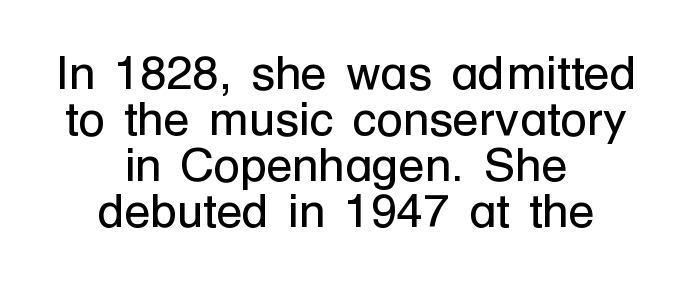
The image shows 48 px regular-weight sans-serif type, upright; set centered, tight line spacing (0.96x), normal letter spacing, not underlined; low stroke contrast and a medium x-height.
